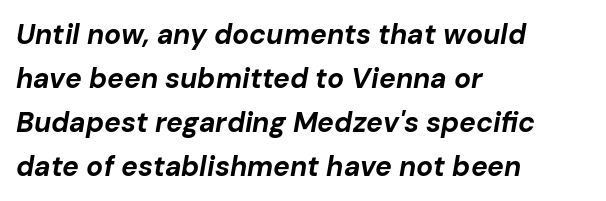
The image shows 28 px bold type, italic (leaning right); set left-aligned, normal line spacing (1.57x), normal letter spacing, not underlined; low stroke contrast and a medium x-height.
